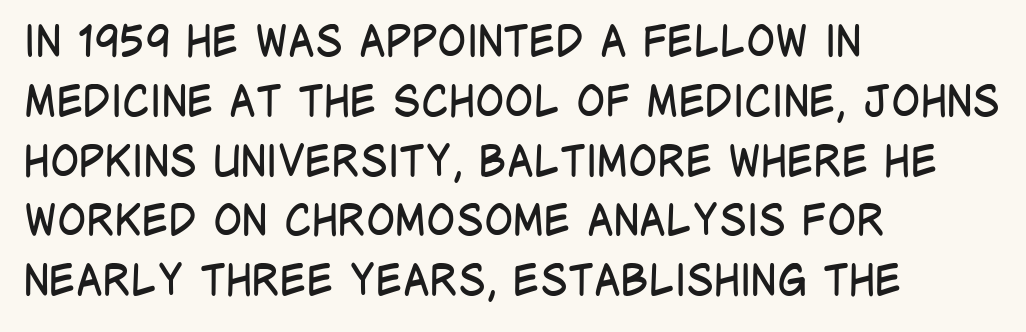
Q: Is the text bold? A: No.
Q: Is the text italic (slanted)? A: No, it is upright.
Q: Is the typeface a serif or a sans-serif typeface? A: Sans-serif.
Q: Is the text underlined? A: No.
Q: How is the paragraph aligned? A: Left-aligned.
Q: Is the spacing between letters normal or unusually wide? A: Normal.
Q: Is the spacing between lines tight, normal or loose? A: Normal.
Q: Width (condensed, normal, or wide)? A: Condensed.
Q: Stroke contrast? A: Low.
Q: x-height? A: Large.
Q: Monospaced? A: No.
